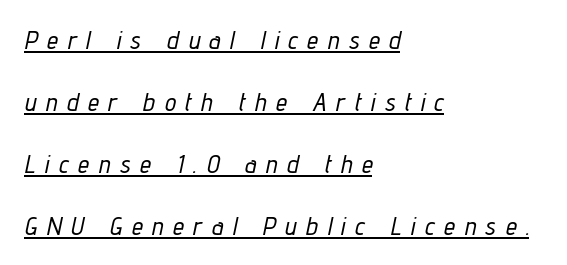
Honestly, the underline is the first thing you notice here. The lines are quadded left. The whole block is typeset with a tilt. The line-height multiplier appears high, well above default. Look at the tracking — it's clearly loosened, letters drifting apart.
